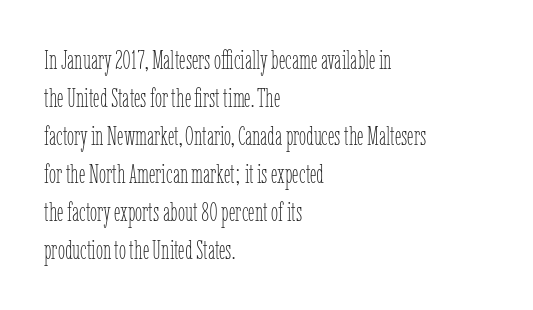
Visually the block forms a straight wall on the left and a jagged coastline on the right. Caption: standard tracking, unaltered. The type sits square on the baseline with zero lean. Weight: not bold — regular or lighter.
